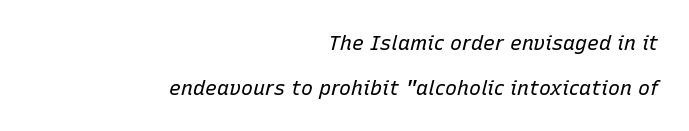
Q: Is the text bold? A: No.
Q: Is the text italic (slanted)? A: Yes, it leans right by about 15 degrees.
Q: Is the text underlined? A: No.
Q: How is the paragraph aligned? A: Right-aligned.
Q: Is the spacing between letters normal or unusually wide? A: Normal.
Q: Is the spacing between lines tight, normal or loose? A: Loose.
